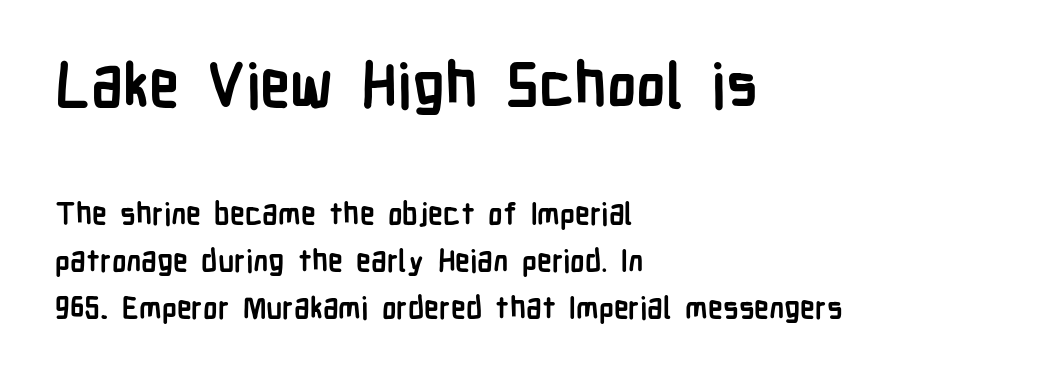
{"serif": "no", "italic": "no", "bold": "yes", "weight": "semibold", "width": "condensed", "stroke_contrast": "low", "x_height": "medium", "monospaced": "no", "underline": "no", "align": "left", "line_spacing": "normal", "line_spacing_ratio": 1.56, "letter_spacing": "normal", "letter_spacing_em": 0.0, "larger_block": "first", "size_ratio": 2.03, "glyph_px": 61}
